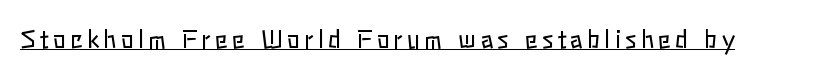
Q: Is the text bold? A: No.
Q: Is the text italic (slanted)? A: No, it is upright.
Q: Is the text underlined? A: Yes.
